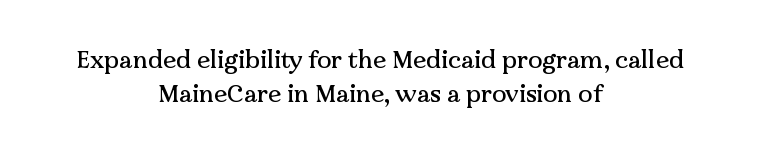
The image shows 24 px text type, upright; set centered, normal line spacing (1.4x), normal letter spacing, not underlined.
